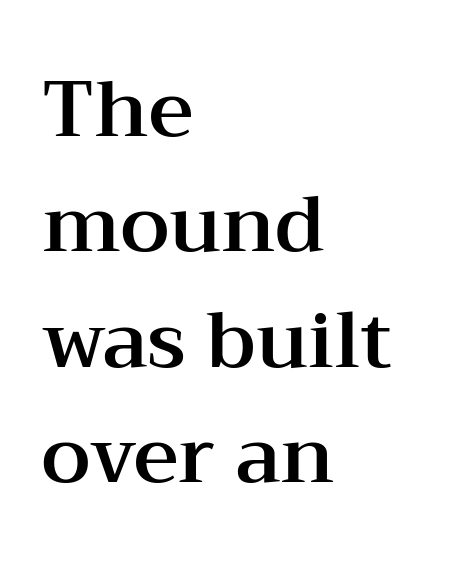
The image shows 78 px wide serif type, upright; set left-aligned, normal line spacing (1.48x), normal letter spacing, not underlined; medium stroke contrast and a medium x-height.
